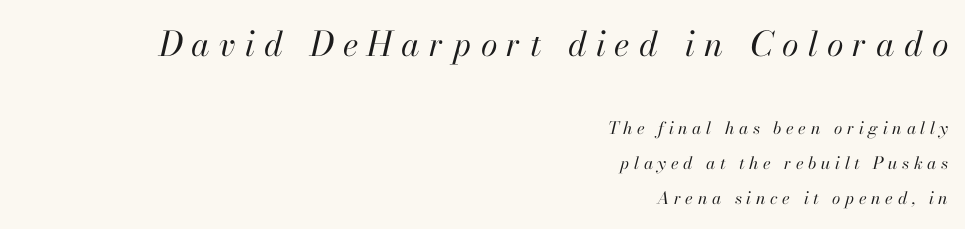
The image shows 34 px regular-weight type, italic (leaning right); set right-aligned, loose line spacing (2.06x), unusually wide letter spacing (+0.27 em), not underlined; the first (top) block is 2.0x larger; high stroke contrast and a small x-height.
